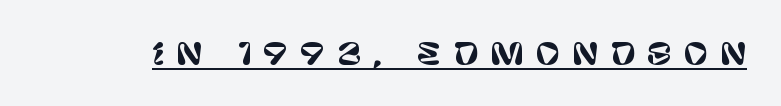
{"serif": "no", "width": "normal", "stroke_contrast": "low", "x_height": "large", "monospaced": "no", "underline": "yes", "letter_spacing": "wide", "letter_spacing_em": 0.38, "glyph_px": 30}
